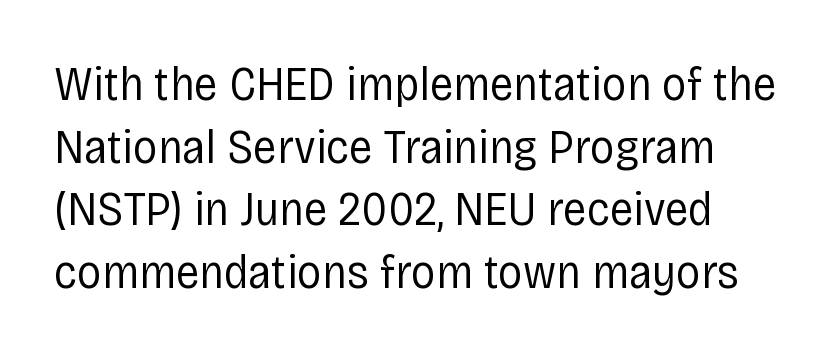
The image shows 49 px regular-weight, condensed sans-serif type, upright; set normal line spacing (1.28x), normal letter spacing, not underlined; low stroke contrast and a large x-height.
